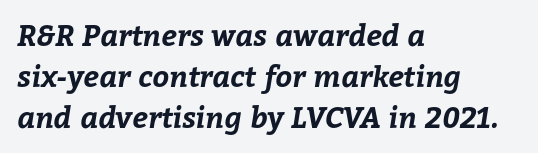
Look at the stroke-to-counter ratio: heavy, a bold. Words appear dense and cohesive because spacing is normal. Each new line begins a customary step beneath the previous one. Character widths vary here, with narrow letters taking less room than wide ones. Descenders hang freely into open space. Line starts are locked; line ends wander.
